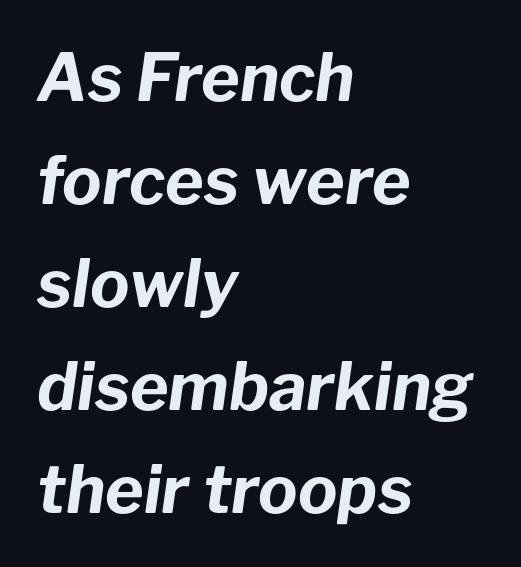
{"italic": "yes", "lean": "right", "slant_degrees": 8, "bold": "yes", "weight": "bold", "width": "normal", "stroke_contrast": "low", "x_height": "medium", "monospaced": "no", "underline": "no", "align": "left", "line_spacing": "normal", "line_spacing_ratio": 1.56, "letter_spacing": "normal", "letter_spacing_em": 0.0, "glyph_px": 66}
